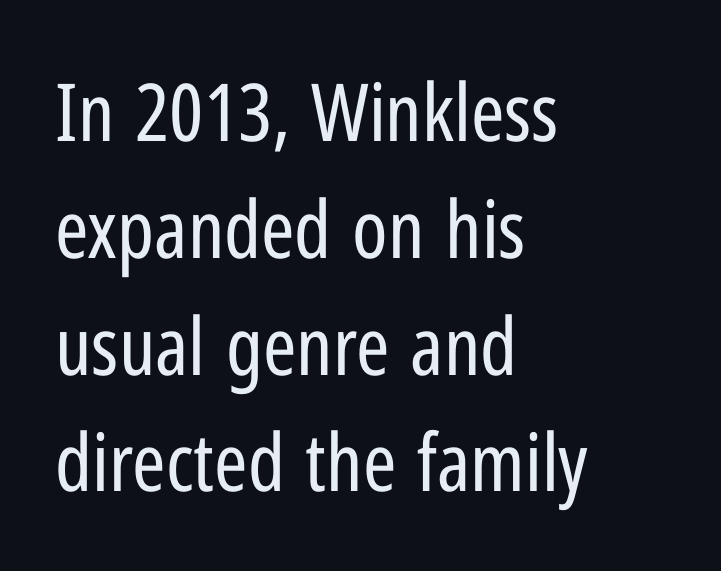
Letters have the restrained weight of plain body copy at most. Unmarked baselines from the first word to the last. Typographically, this falls in the sans-serif category. Students, observe: this is what conventionally led text looks like. Typeset ragged right — the left edge is the straight one.
